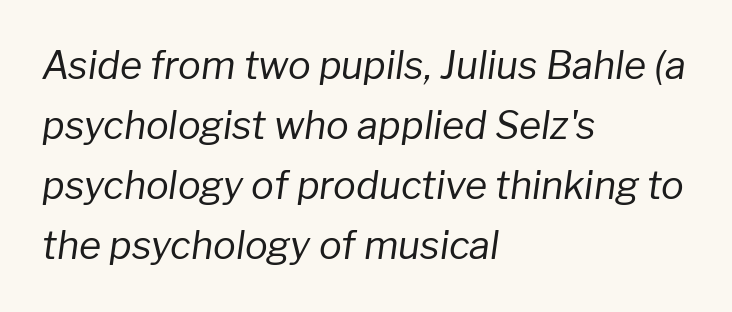
How would I describe the line gaps? Plain and ordinary. If you drew a line through each stem, it would be angled. The passage shown has conventional tracking throughout. Underline: absent. Is this a heavy cut? Hardly; it is regular or lighter.
